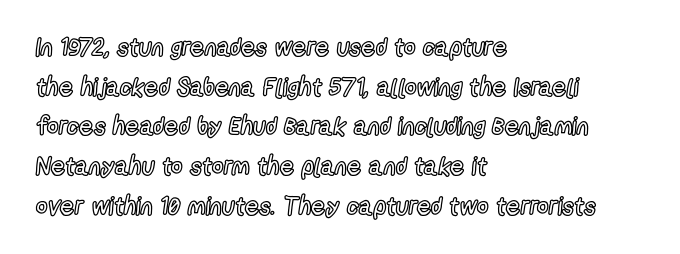
Q: Is the text italic (slanted)? A: Yes.
Q: Is the text underlined? A: No.
Q: How is the paragraph aligned? A: Left-aligned.
Q: Is the spacing between letters normal or unusually wide? A: Normal.
Q: Is the spacing between lines tight, normal or loose? A: Normal.
